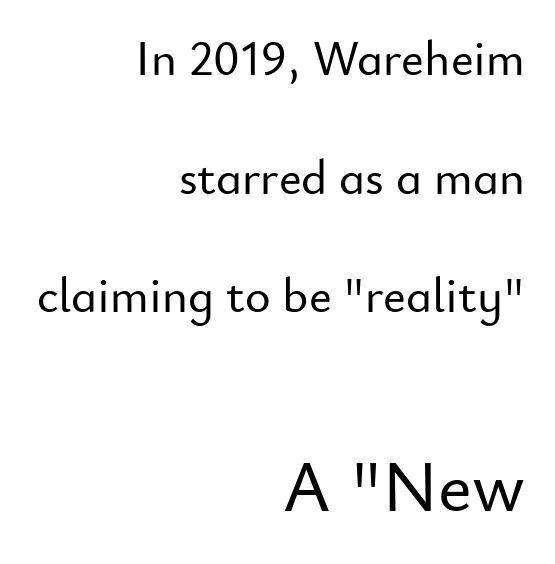
The image shows 73 px sans-serif type, upright; set right-aligned, loose line spacing (2.42x), normal letter spacing, not underlined; the second (bottom) block is 1.49x larger; low stroke contrast and a small x-height.
